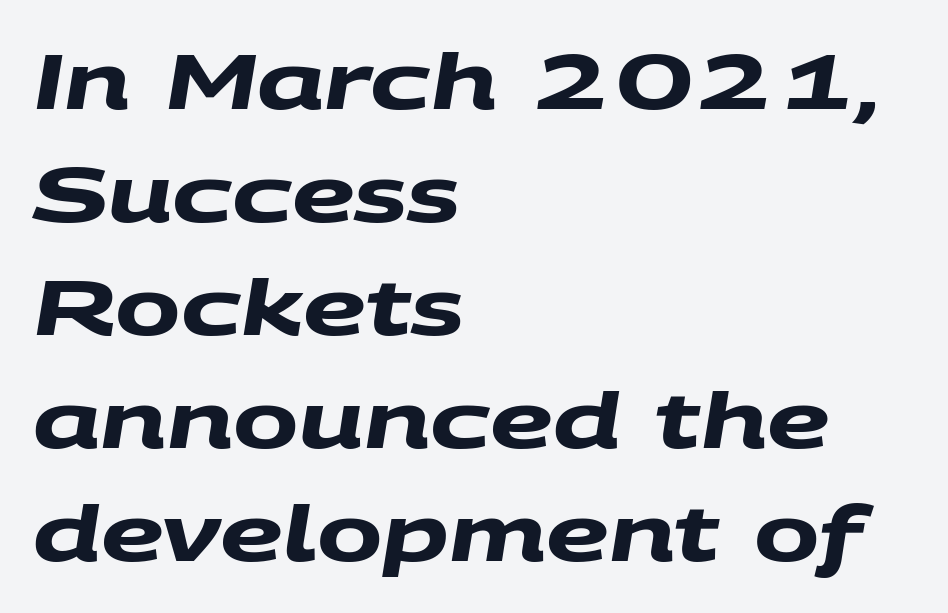
The image shows 78 px heavy, wide sans-serif type; set left-aligned, normal line spacing (1.45x), normal letter spacing, not underlined; medium stroke contrast and a large x-height.
